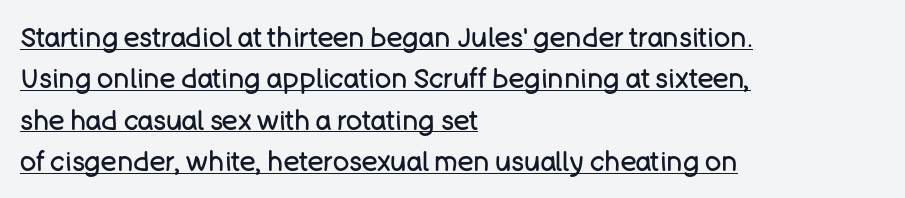
What's the leading like? Ordinary, nothing unusual. Like a heading marked for emphasis, these lines bear an underscore. Standard letterfit; no display-style spreading of the glyphs. Quick note: not italic, upright. The paragraph shown leans on its left margin. Heft: none added — not bold.
